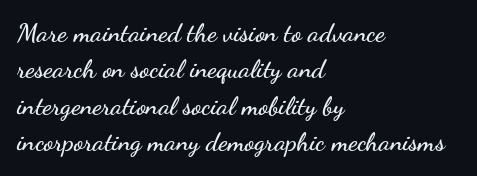
Q: Is the text italic (slanted)? A: Yes.
Q: Is the text underlined? A: No.
Q: How is the paragraph aligned? A: Left-aligned.
Q: Is the spacing between letters normal or unusually wide? A: Normal.
Q: Is the spacing between lines tight, normal or loose? A: Normal.
